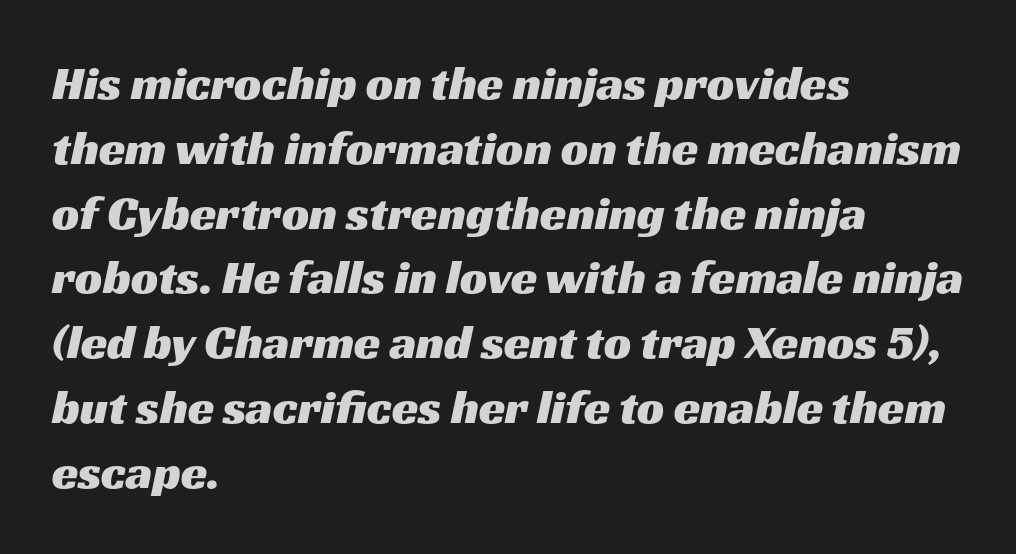
The image shows 48 px wide sans-serif type; set left-aligned, normal line spacing (1.35x), normal letter spacing, not underlined; medium stroke contrast and a medium x-height.
